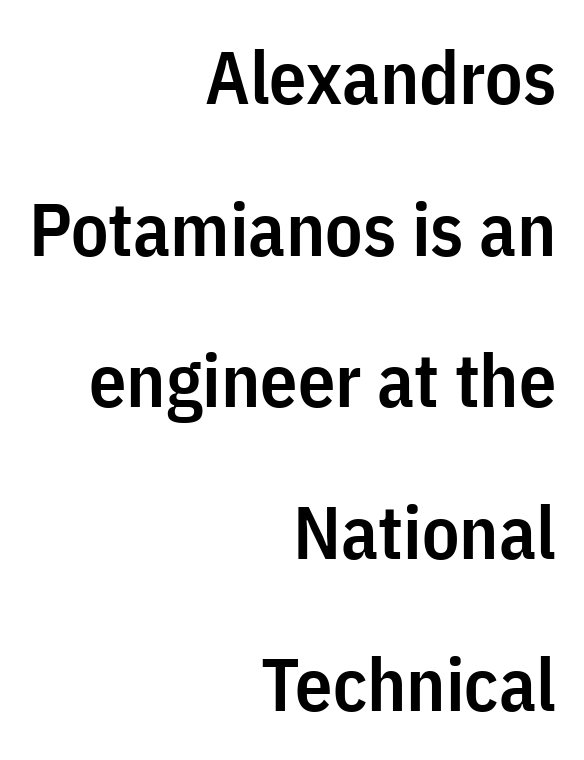
{"serif": "no", "italic": "no", "bold": "semi", "weight": "semibold", "width": "condensed", "stroke_contrast": "low", "x_height": "medium", "monospaced": "no", "underline": "no", "align": "right", "line_spacing": "loose", "line_spacing_ratio": 2.05, "letter_spacing": "normal", "letter_spacing_em": 0.0, "glyph_px": 74}
